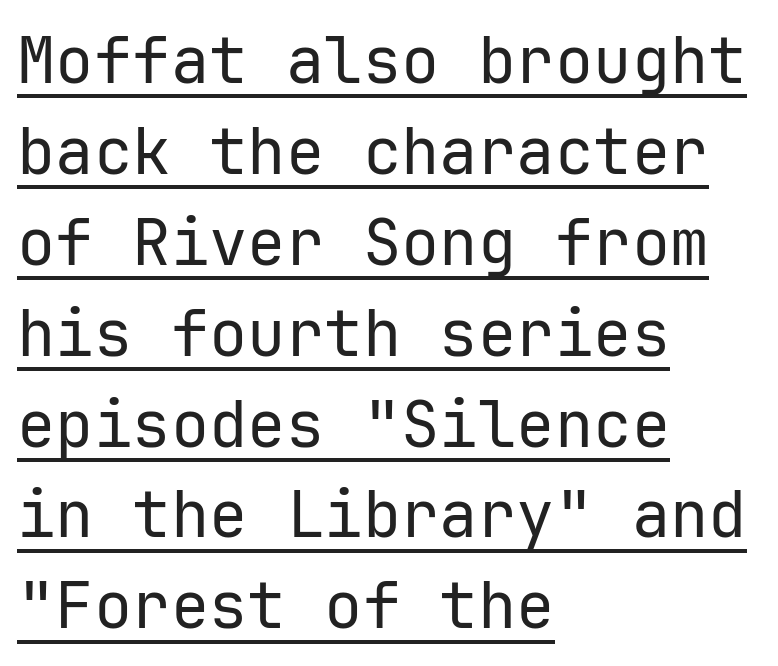
{"serif": "no", "italic": "no", "bold": "no", "weight": "regular", "width": "normal", "stroke_contrast": "low", "x_height": "medium", "monospaced": "yes", "underline": "yes", "align": "left", "line_spacing": "normal", "line_spacing_ratio": 1.42, "letter_spacing": "normal", "letter_spacing_em": 0.0, "glyph_px": 64}
